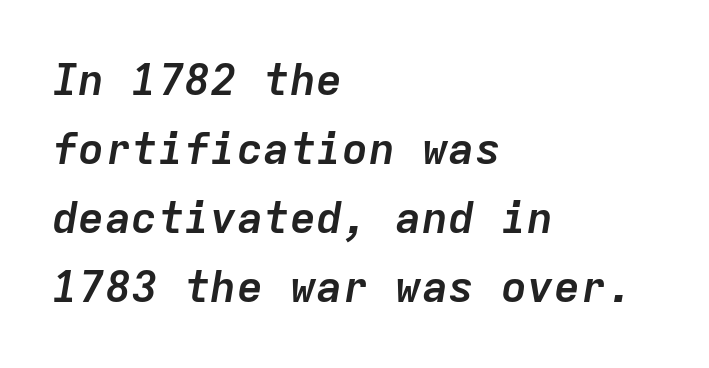
Q: Is the text bold? A: Yes.
Q: Is the text italic (slanted)? A: Yes, it leans right by about 9 degrees.
Q: Is the text underlined? A: No.
Q: How is the paragraph aligned? A: Left-aligned.
Q: Is the spacing between letters normal or unusually wide? A: Normal.
Q: Is the spacing between lines tight, normal or loose? A: Normal.
Q: Width (condensed, normal, or wide)? A: Normal.
Q: Stroke contrast? A: Low.
Q: x-height? A: Medium.
Q: Monospaced? A: Yes.
